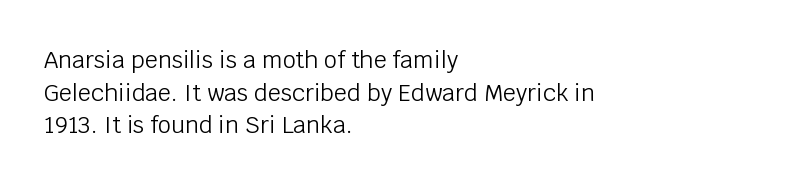
Q: Is the text bold? A: No.
Q: Is the text italic (slanted)? A: No, it is upright.
Q: Is the text underlined? A: No.
Q: How is the paragraph aligned? A: Left-aligned.
Q: Is the spacing between letters normal or unusually wide? A: Normal.
Q: Is the spacing between lines tight, normal or loose? A: Normal.
